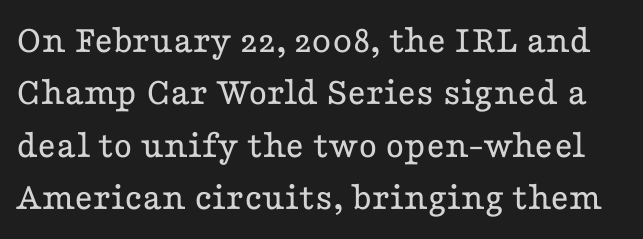
{"serif": "yes", "italic": "no", "bold": "no", "weight": "regular", "width": "wide", "stroke_contrast": "low", "x_height": "medium", "monospaced": "no", "underline": "no", "line_spacing": "normal", "line_spacing_ratio": 1.31, "letter_spacing": "normal", "letter_spacing_em": 0.0, "glyph_px": 40}
